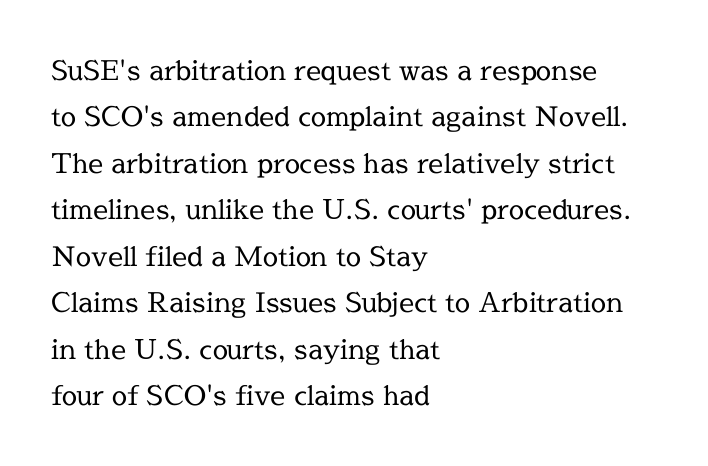
The letterforms sit at book weight or below. The typesetter chose a ragged-right arrangement here. Between one letter and the next there's only the usual sliver of space. These lines were composed using upright roman letters. Any mark beneath the type? The region is blank.
